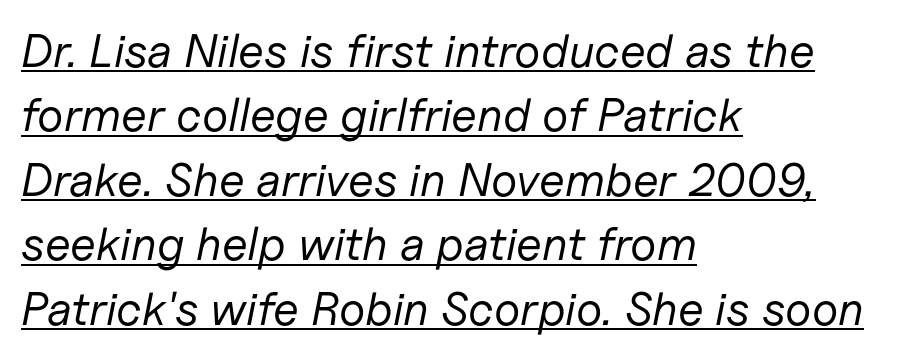
Q: Is the text bold? A: No.
Q: Is the text italic (slanted)? A: Yes, it leans right by about 11 degrees.
Q: Is the text underlined? A: Yes.
Q: How is the paragraph aligned? A: Left-aligned.
Q: Is the spacing between letters normal or unusually wide? A: Normal.
Q: Is the spacing between lines tight, normal or loose? A: Normal.
Q: Width (condensed, normal, or wide)? A: Normal.
Q: Stroke contrast? A: Low.
Q: x-height? A: Medium.
Q: Monospaced? A: No.
